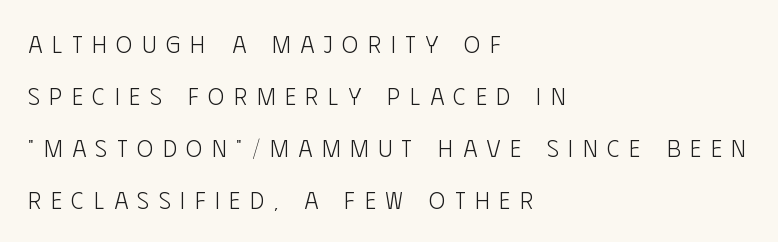
Q: Is the text bold? A: No.
Q: Is the text italic (slanted)? A: No, it is upright.
Q: Is the text underlined? A: No.
Q: How is the paragraph aligned? A: Left-aligned.
Q: Is the spacing between letters normal or unusually wide? A: Unusually wide.
Q: Is the spacing between lines tight, normal or loose? A: Loose.
